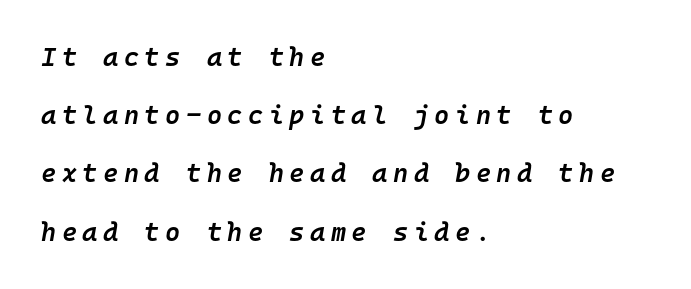
The image shows 26 px text type, italic (leaning right); set left-aligned, loose line spacing (2.24x), unusually wide letter spacing (+0.21 em), not underlined.
